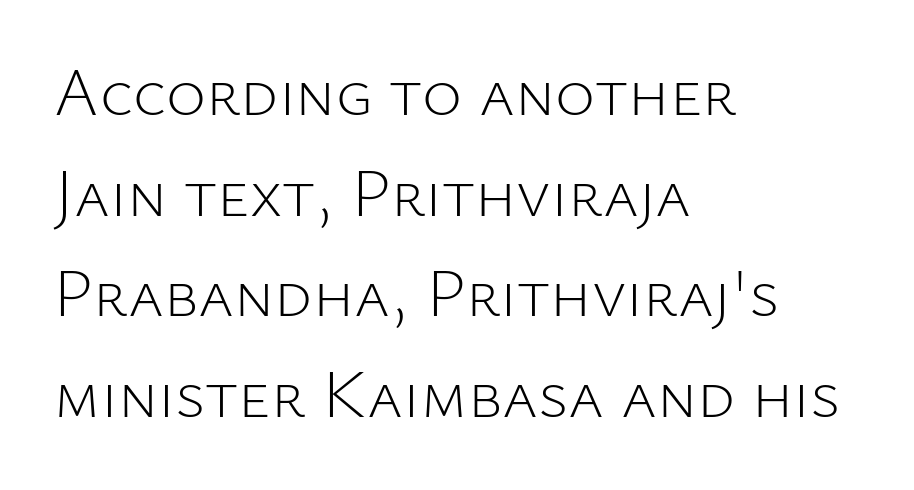
Q: Is the text bold? A: No.
Q: Is the text italic (slanted)? A: No, it is upright.
Q: Is the typeface a serif or a sans-serif typeface? A: Sans-serif.
Q: Is the text underlined? A: No.
Q: How is the paragraph aligned? A: Left-aligned.
Q: Is the spacing between letters normal or unusually wide? A: Normal.
Q: Is the spacing between lines tight, normal or loose? A: Normal.
Q: Width (condensed, normal, or wide)? A: Normal.
Q: Stroke contrast? A: Low.
Q: x-height? A: Medium.
Q: Monospaced? A: No.
